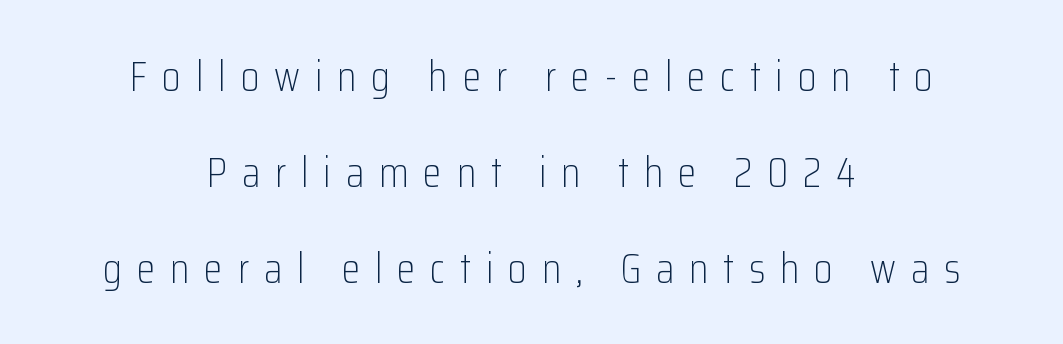
These lines are rendered in a variable-pitch font. Teacher's note: observe the equal gaps on both sides — that is centered alignment. Classification — sans serif. Stems here are at most as thick as an everyday book face.
